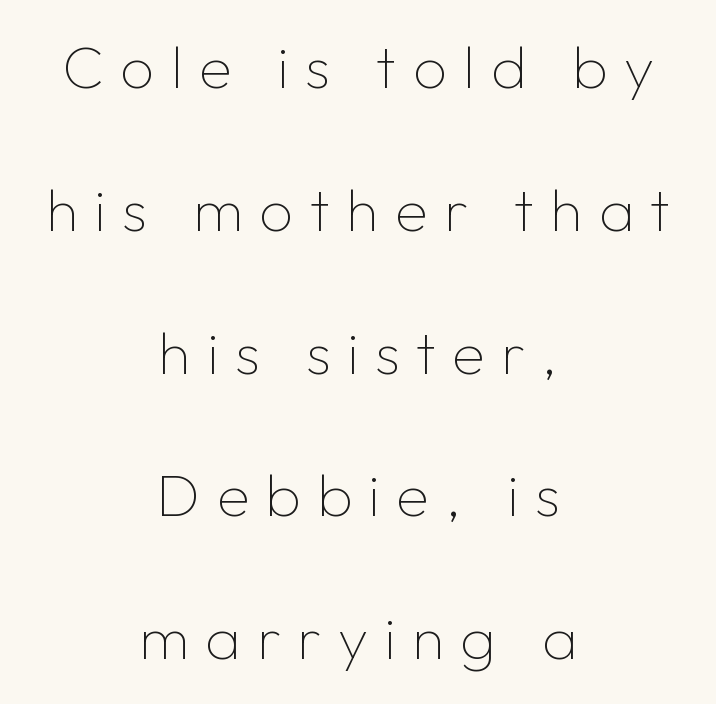
Q: Is the text bold? A: No.
Q: Is the text italic (slanted)? A: No, it is upright.
Q: Is the typeface a serif or a sans-serif typeface? A: Sans-serif.
Q: Is the text underlined? A: No.
Q: How is the paragraph aligned? A: Centered.
Q: Is the spacing between letters normal or unusually wide? A: Unusually wide.
Q: Is the spacing between lines tight, normal or loose? A: Loose.
Q: Width (condensed, normal, or wide)? A: Normal.
Q: Stroke contrast? A: Low.
Q: x-height? A: Medium.
Q: Monospaced? A: No.
